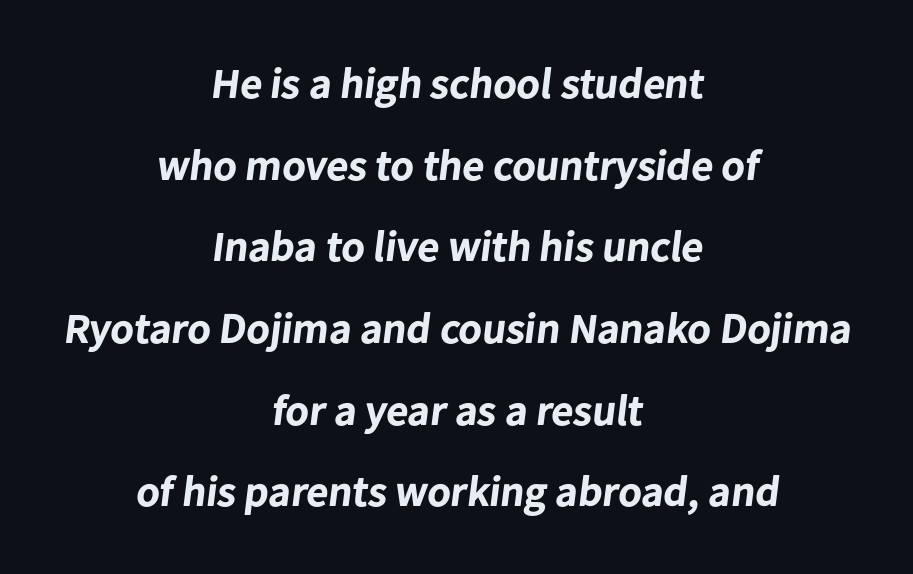
Q: Is the text bold? A: Yes.
Q: Is the typeface a serif or a sans-serif typeface? A: Sans-serif.
Q: Is the text underlined? A: No.
Q: How is the paragraph aligned? A: Centered.
Q: Is the spacing between letters normal or unusually wide? A: Normal.
Q: Is the spacing between lines tight, normal or loose? A: Loose.
Q: Width (condensed, normal, or wide)? A: Normal.
Q: Stroke contrast? A: Low.
Q: x-height? A: Medium.
Q: Monospaced? A: No.
